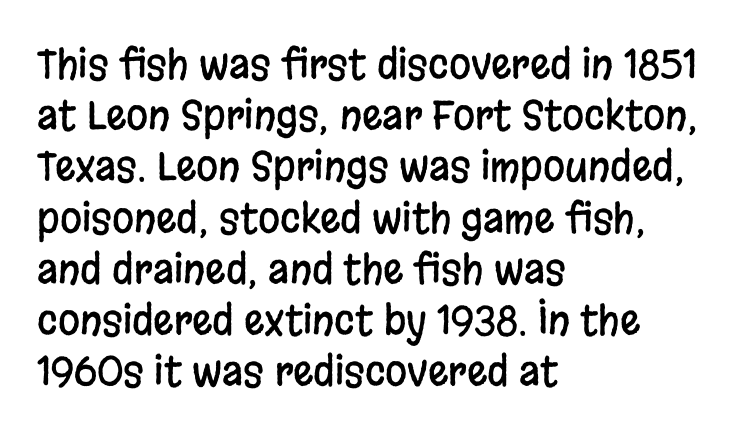
Q: Is the text italic (slanted)? A: No, it is upright.
Q: Is the typeface a serif or a sans-serif typeface? A: Sans-serif.
Q: Is the text underlined? A: No.
Q: How is the paragraph aligned? A: Left-aligned.
Q: Is the spacing between letters normal or unusually wide? A: Normal.
Q: Is the spacing between lines tight, normal or loose? A: Normal.
Q: Width (condensed, normal, or wide)? A: Condensed.
Q: Stroke contrast? A: Low.
Q: x-height? A: Large.
Q: Monospaced? A: No.
